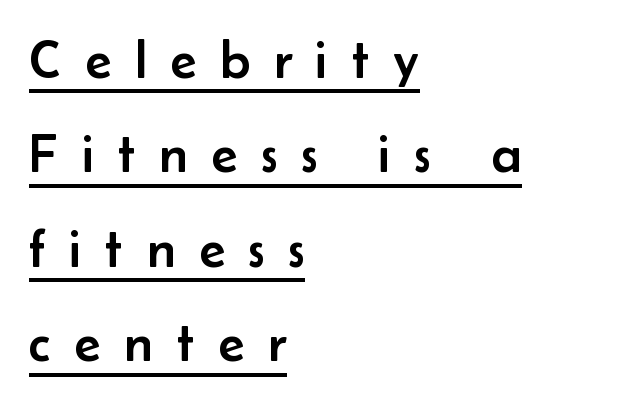
{"serif": "no", "italic": "no", "width": "normal", "stroke_contrast": "low", "x_height": "small", "monospaced": "no", "underline": "yes", "align": "left", "line_spacing_ratio": 1.75, "letter_spacing": "wide", "letter_spacing_em": 0.44, "glyph_px": 54}
